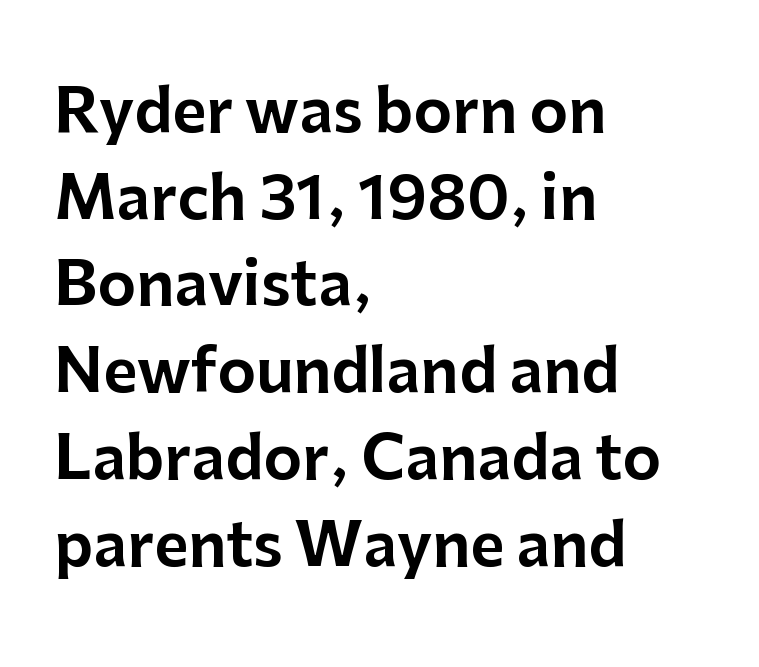
{"serif": "no", "italic": "no", "width": "normal", "stroke_contrast": "low", "x_height": "medium", "monospaced": "no", "underline": "no", "align": "left", "line_spacing": "normal", "line_spacing_ratio": 1.47, "letter_spacing": "normal", "letter_spacing_em": 0.0, "glyph_px": 59}
